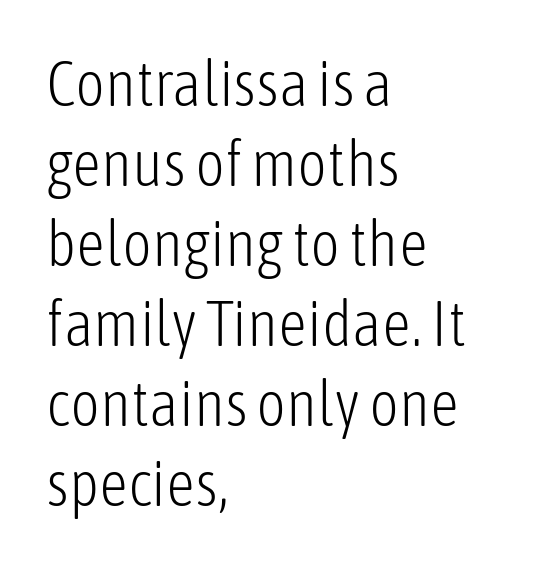
Stroke mass is kept to a normal reading level or below. There is no visible air inserted between adjacent glyphs. The face used here is proportionally spaced, like ordinary book or web type. Type style note: lacks serifs. Nobody drew a line under any word here. The text block is weighted toward the left margin, trailing off unevenly rightward.
